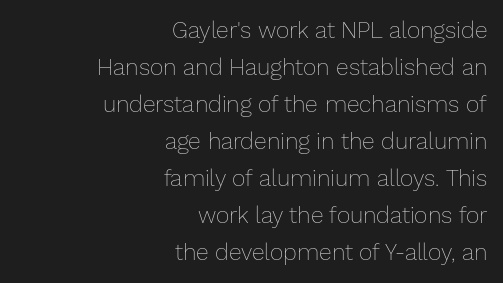
Q: Is the text bold? A: No.
Q: Is the text italic (slanted)? A: No, it is upright.
Q: Is the text underlined? A: No.
Q: How is the paragraph aligned? A: Right-aligned.
Q: Is the spacing between letters normal or unusually wide? A: Normal.
Q: Is the spacing between lines tight, normal or loose? A: Normal.
